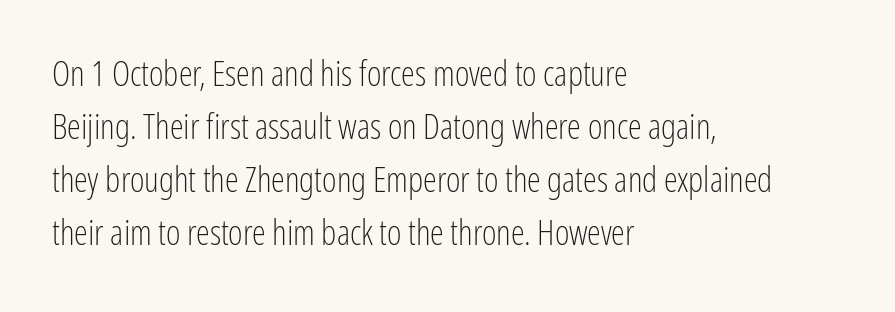
Q: Is the text bold? A: No.
Q: Is the text italic (slanted)? A: No, it is upright.
Q: Is the typeface a serif or a sans-serif typeface? A: Sans-serif.
Q: Is the text underlined? A: No.
Q: How is the paragraph aligned? A: Left-aligned.
Q: Is the spacing between letters normal or unusually wide? A: Normal.
Q: Is the spacing between lines tight, normal or loose? A: Normal.
Q: Width (condensed, normal, or wide)? A: Condensed.
Q: Stroke contrast? A: Low.
Q: x-height? A: Medium.
Q: Monospaced? A: No.
